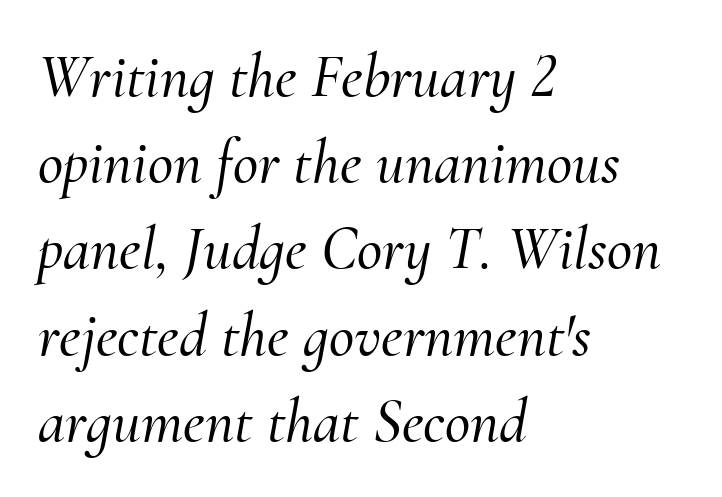
The image shows 62 px serif type, italic (leaning right); set left-aligned, normal line spacing (1.39x), normal letter spacing, not underlined; medium stroke contrast and a small x-height.
